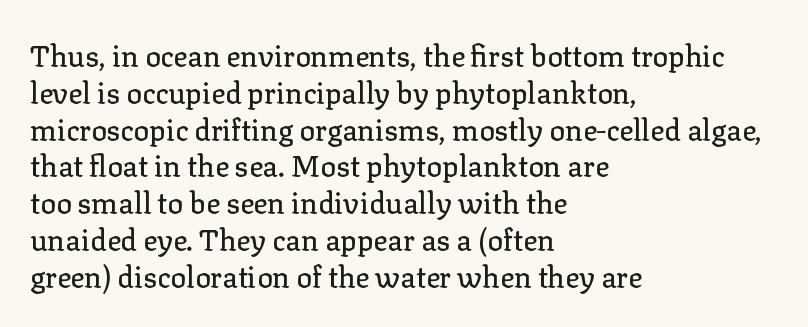
Summary of vertical rhythm: regular, with standard interline spacing. A typesetter would mark this as roman, not italic. Look at the bottom of the vertical strokes: they flare into serifs here. Line beginnings align vertically; line endings do not. Is this a fixed-width face? No — the glyphs have proportional, varying widths. No word sits above an underline.
